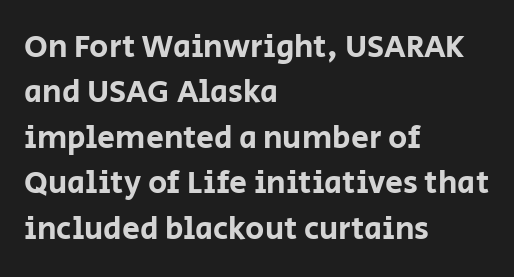
The image shows 32 px sans-serif type, upright; set left-aligned, normal line spacing (1.42x), normal letter spacing, not underlined; low stroke contrast and a large x-height.
